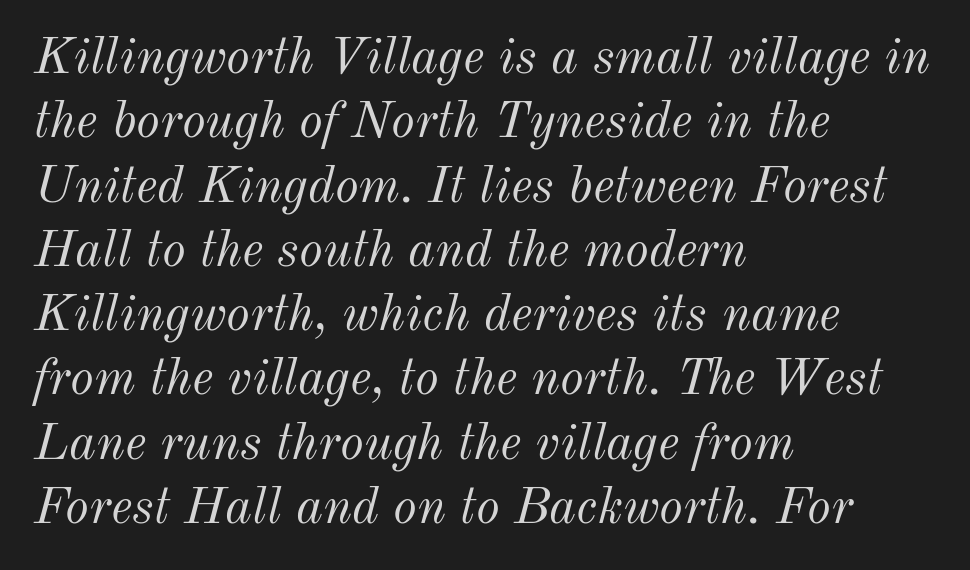
The image shows 51 px light type, italic (leaning right); set left-aligned, normal line spacing (1.26x), normal letter spacing, not underlined; medium stroke contrast and a small x-height.
